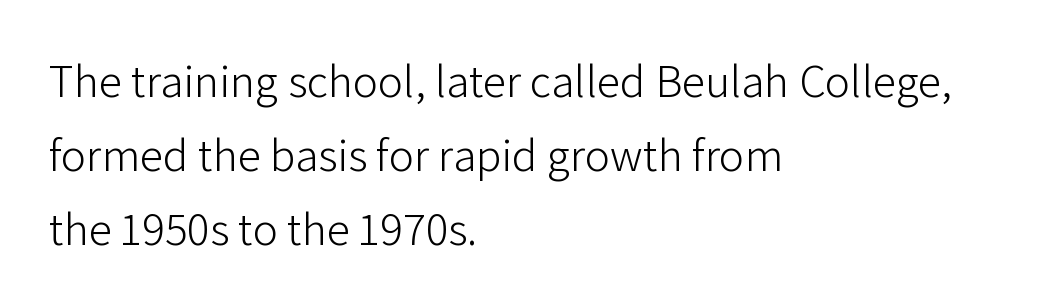
Q: Is the text bold? A: No.
Q: Is the text italic (slanted)? A: No, it is upright.
Q: Is the typeface a serif or a sans-serif typeface? A: Sans-serif.
Q: Is the text underlined? A: No.
Q: How is the paragraph aligned? A: Left-aligned.
Q: Is the spacing between letters normal or unusually wide? A: Normal.
Q: Is the spacing between lines tight, normal or loose? A: Normal.
Q: Width (condensed, normal, or wide)? A: Normal.
Q: Stroke contrast? A: Low.
Q: x-height? A: Medium.
Q: Monospaced? A: No.
